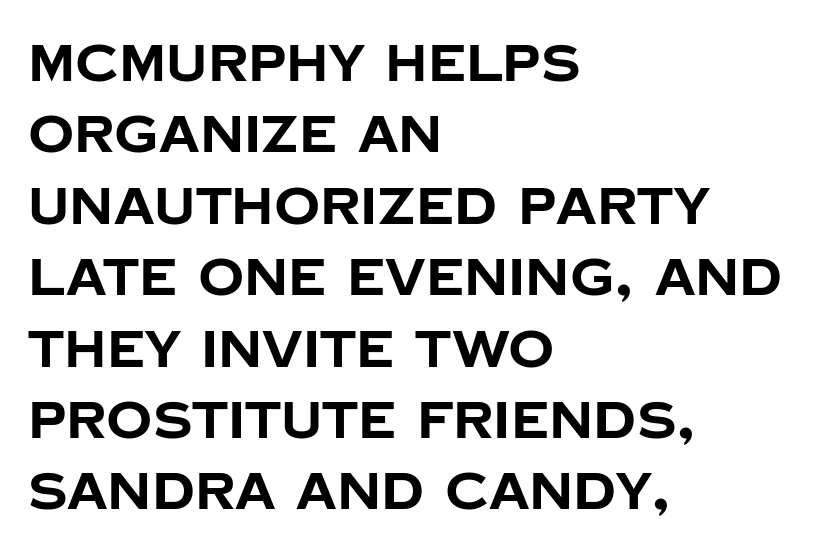
No italicization has been applied; the sample stays upright. Observe the ordinary spacing: letters are neighbours, not strangers. Quick note: interline space is typical. Left-aligned paragraph, ragged on the right. The specimen omits any rule beneath the text block's lines.
